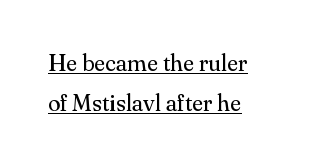
Notice how the passage keeps a crisp vertical edge on the left only. The face looks like a standard text weight, possibly lighter. Notice how the stems are strictly vertical — no italics here. Every word sits above its own underline. Between one letter and the next there's only the usual sliver of space.
